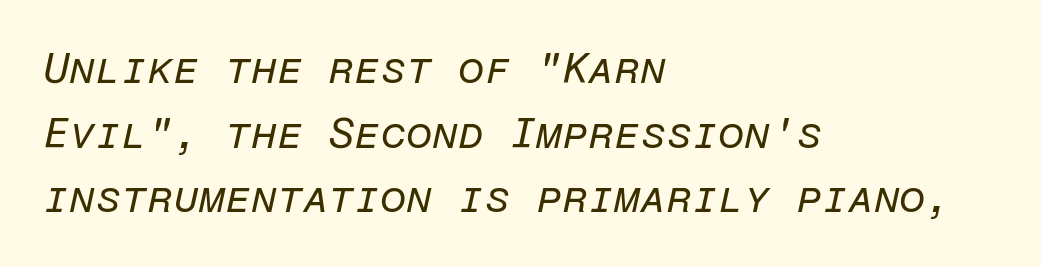
Q: Is the text bold? A: No.
Q: Is the text italic (slanted)? A: Yes, it leans right by about 12 degrees.
Q: Is the text underlined? A: No.
Q: How is the paragraph aligned? A: Left-aligned.
Q: Is the spacing between letters normal or unusually wide? A: Normal.
Q: Is the spacing between lines tight, normal or loose? A: Normal.
Q: Width (condensed, normal, or wide)? A: Normal.
Q: Stroke contrast? A: Low.
Q: x-height? A: Medium.
Q: Monospaced? A: Yes.
